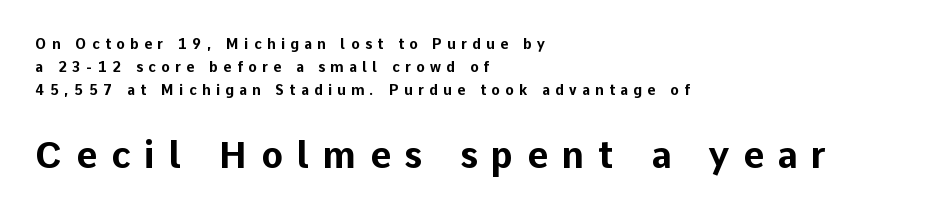
One-word summary of the alignment: left. The rendering shows plain stroke endings on the letterforms — a sans-serif design. The following chunk of copy outweighs the initial chunk in type size. The rendering uses a moderate line-height, typical for paragraphs.
